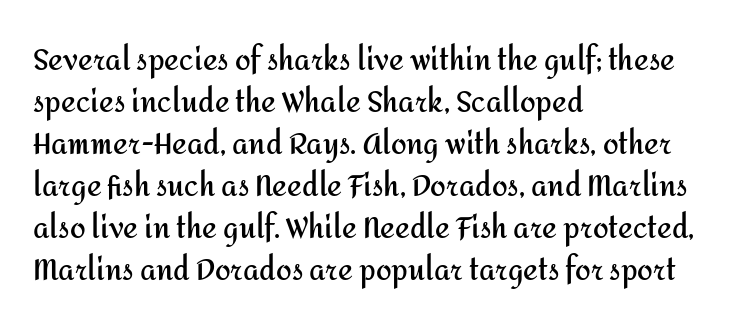
The image shows 28 px semibold sans-serif type, upright; set left-aligned, normal line spacing (1.5x), normal letter spacing, not underlined; medium stroke contrast and a medium x-height.
